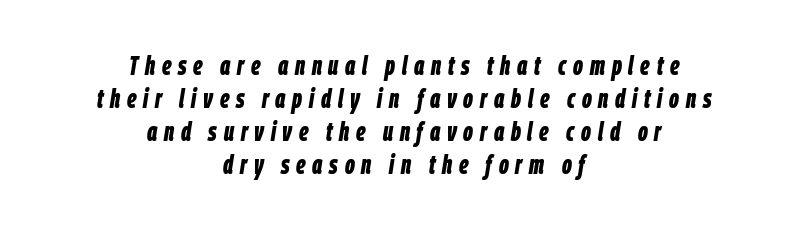
Q: Is the text bold? A: Yes.
Q: Is the text italic (slanted)? A: Yes, it leans right by about 9 degrees.
Q: Is the text underlined? A: No.
Q: How is the paragraph aligned? A: Centered.
Q: Is the spacing between letters normal or unusually wide? A: Unusually wide.
